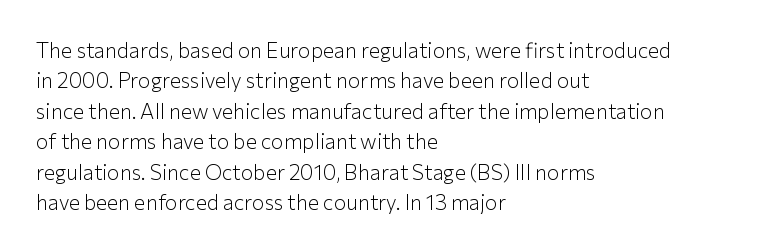
Letter spacing: default. Ink coverage per letter is moderate at most. The rag falls on the right side of this text block. Descenders are the only things crossing below the line. This block has exactly the height ordinary leading produces. This is the regular roman posture of the typeface.
